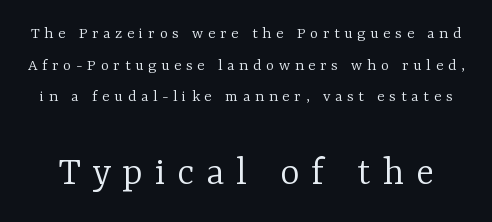
{"serif": "yes", "italic": "no", "bold": "no", "weight": "light", "width": "normal", "stroke_contrast": "low", "x_height": "medium", "monospaced": "no", "underline": "no", "line_spacing_ratio": 1.86, "letter_spacing": "wide", "letter_spacing_em": 0.28, "larger_block": "second", "size_ratio": 2.47, "glyph_px": 42}
